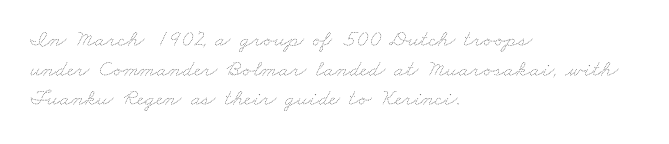
{"bold": "no", "underline": "no", "align": "left", "line_spacing": "normal", "line_spacing_ratio": 1.29, "letter_spacing": "normal", "letter_spacing_em": 0.0, "glyph_px": 23}
